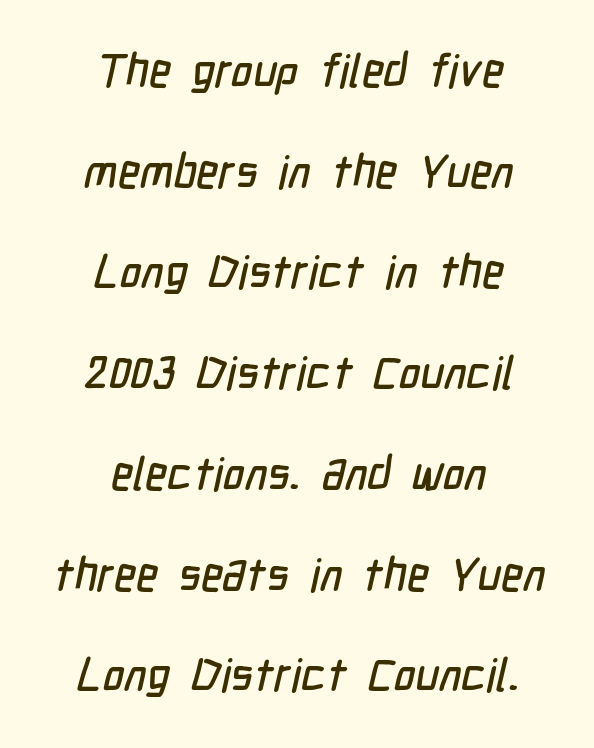
{"serif": "no", "width": "condensed", "stroke_contrast": "low", "x_height": "medium", "monospaced": "no", "underline": "no", "align": "center", "line_spacing": "loose", "line_spacing_ratio": 2.19, "letter_spacing": "normal", "letter_spacing_em": 0.0, "glyph_px": 46}
